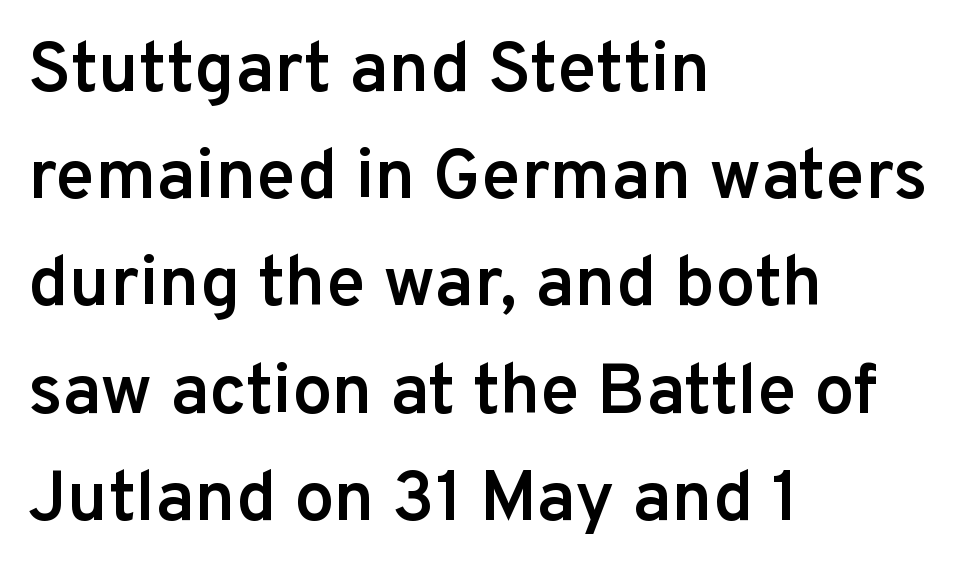
{"serif": "no", "italic": "no", "bold": "semi", "weight": "semibold", "width": "normal", "stroke_contrast": "low", "x_height": "medium", "monospaced": "no", "underline": "no", "align": "left", "line_spacing": "normal", "line_spacing_ratio": 1.51, "letter_spacing": "normal", "letter_spacing_em": 0.0, "glyph_px": 71}
